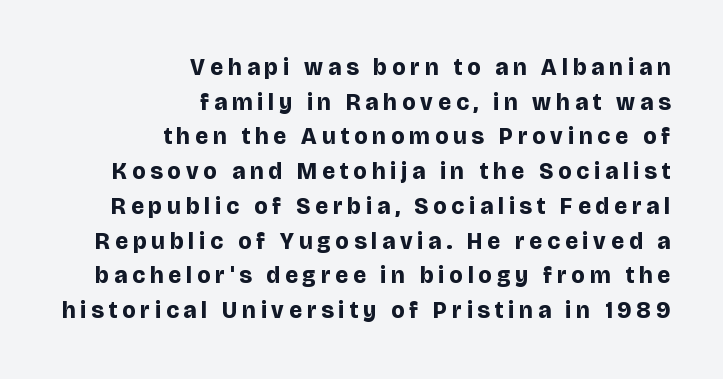
The lines in this sample share a right terminus and differ only in where they begin. The area under the type is left untouched. Thick stems and heavy bowls — unmistakably bold. Quick note: not italic, upright.
